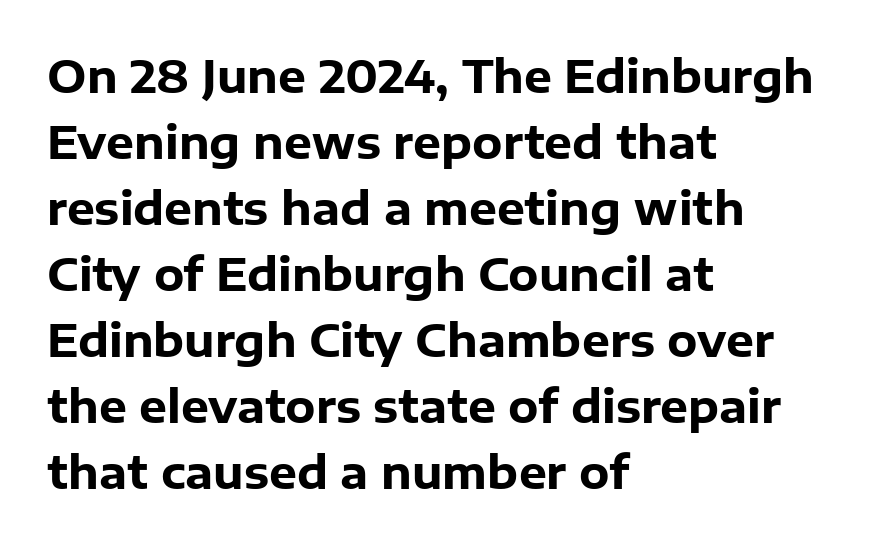
The image shows 44 px heavy sans-serif type, upright; set left-aligned, normal line spacing (1.5x), normal letter spacing, not underlined; low stroke contrast and a medium x-height.
